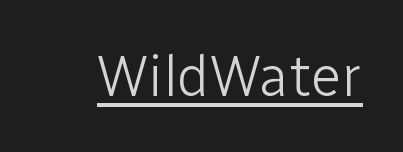
Stems and bowls with no extra thickness — not bold. Is this a fixed-width face? No — the glyphs have proportional, varying widths. Is this a sans? Yes — the strokes have no serifs. Students, note that the glyphs here touch the page at normal intervals.
